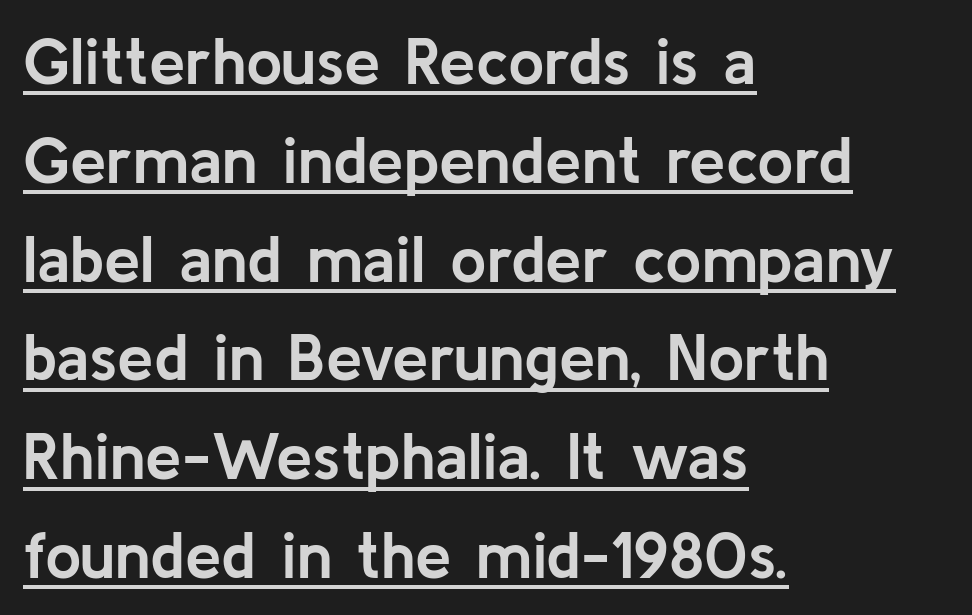
{"serif": "no", "italic": "no", "bold": "yes", "weight": "semibold", "width": "normal", "stroke_contrast": "low", "x_height": "medium", "monospaced": "no", "underline": "yes", "align": "left", "line_spacing": "normal", "line_spacing_ratio": 1.52, "letter_spacing": "normal", "letter_spacing_em": 0.0, "glyph_px": 65}
